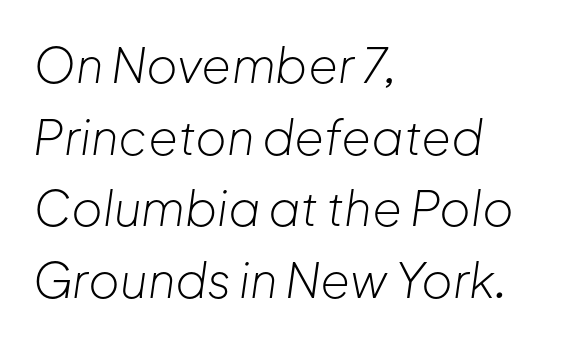
The passage shown is not bold in any degree. Looks like regular typesetting: each glyph gets only the width it needs. The passage shown leans; its letterforms are oblique. Summary of vertical rhythm: regular, with standard interline spacing.
